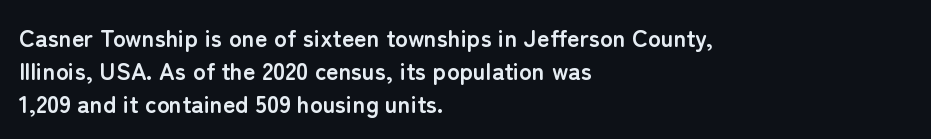
The tracking reads as untouched default to a designer's eye. Check the space under the baseline: it is left empty. The letters stand straight up with perfectly vertical stems. Each line starts at the same left margin while the right side varies. Weight check: bold — yes, fully. These lines sit exactly where default settings would place them.
